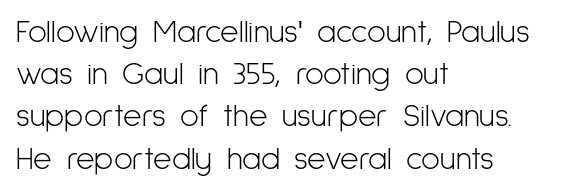
No italicization has been applied; the sample stays upright. These lines are rendered in a variable-pitch font. The font sits on the lighter half of the weight spectrum, regular included. Grotesque or geometric, the face here clearly has no serifs.
